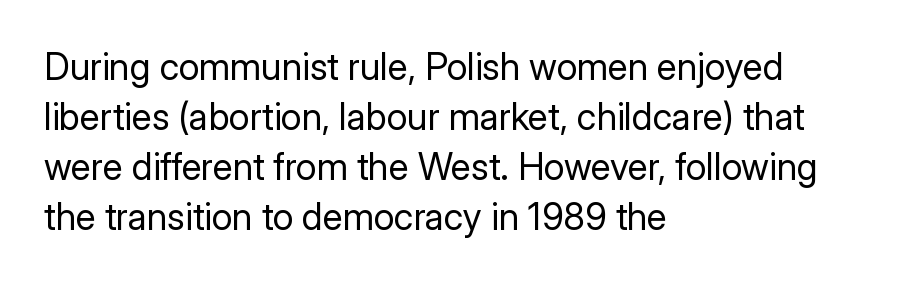
Q: Is the text bold? A: No.
Q: Is the text italic (slanted)? A: No, it is upright.
Q: Is the typeface a serif or a sans-serif typeface? A: Sans-serif.
Q: Is the text underlined? A: No.
Q: How is the paragraph aligned? A: Left-aligned.
Q: Is the spacing between letters normal or unusually wide? A: Normal.
Q: Is the spacing between lines tight, normal or loose? A: Normal.
Q: Width (condensed, normal, or wide)? A: Normal.
Q: Stroke contrast? A: Low.
Q: x-height? A: Medium.
Q: Monospaced? A: No.
